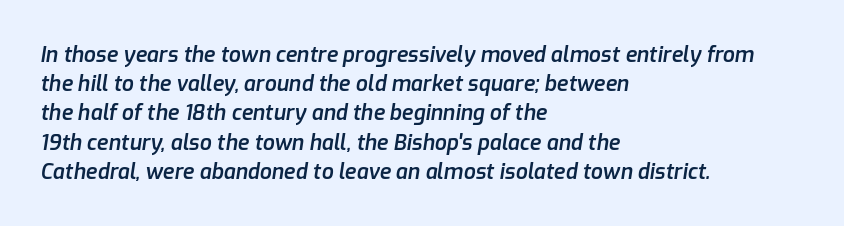
The image shows 21 px text type, italic (leaning right); set left-aligned, normal line spacing (1.39x), normal letter spacing, not underlined.
